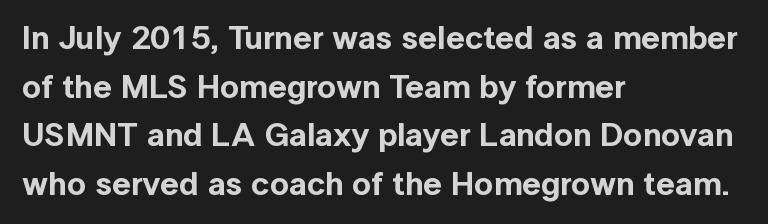
The image shows 33 px sans-serif type, upright; set left-aligned, normal line spacing (1.47x), normal letter spacing, not underlined; a medium x-height.
